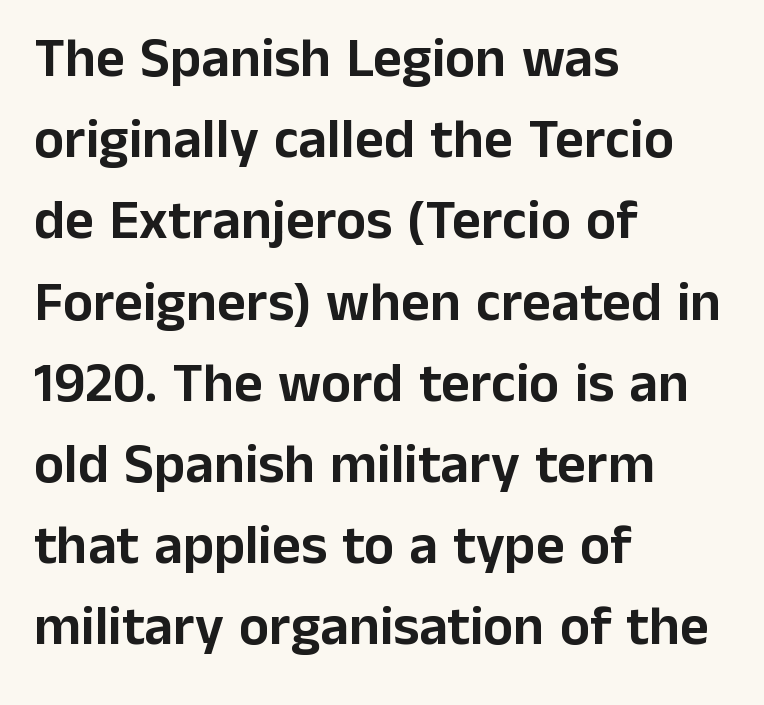
{"serif": "no", "italic": "no", "width": "normal", "stroke_contrast": "low", "x_height": "medium", "monospaced": "no", "underline": "no", "align": "left", "line_spacing": "normal", "line_spacing_ratio": 1.45, "letter_spacing": "normal", "letter_spacing_em": 0.0, "glyph_px": 56}
